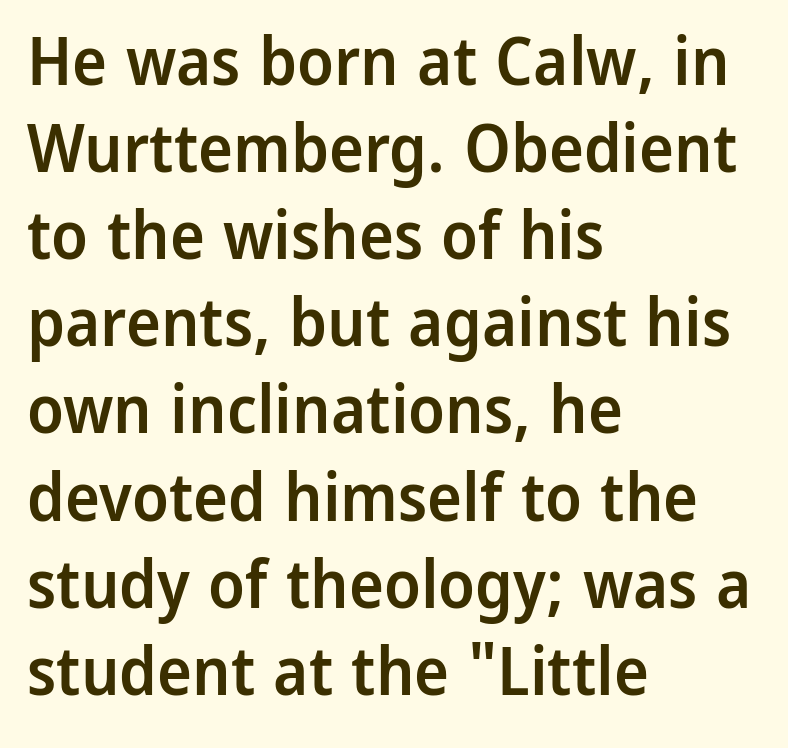
The image shows 66 px semibold sans-serif type, upright; set left-aligned, normal line spacing (1.32x), normal letter spacing, not underlined; low stroke contrast and a medium x-height.
